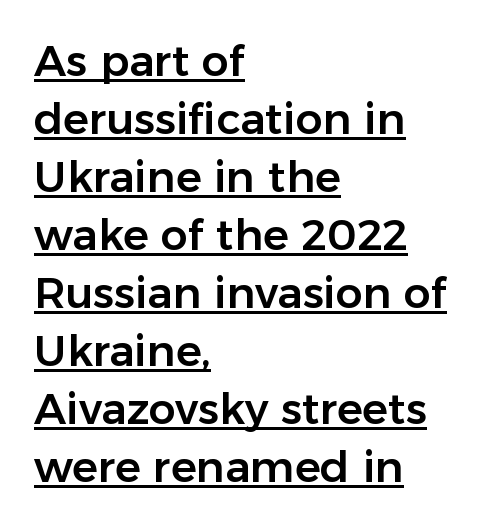
{"serif": "no", "italic": "no", "width": "normal", "stroke_contrast": "low", "x_height": "medium", "monospaced": "no", "underline": "yes", "align": "left", "line_spacing": "normal", "line_spacing_ratio": 1.35, "letter_spacing": "normal", "letter_spacing_em": 0.0, "glyph_px": 43}
